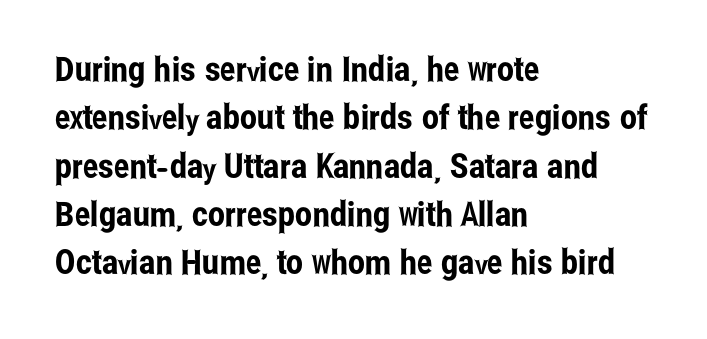
Q: Is the text italic (slanted)? A: No, it is upright.
Q: Is the typeface a serif or a sans-serif typeface? A: Sans-serif.
Q: Is the text underlined? A: No.
Q: How is the paragraph aligned? A: Left-aligned.
Q: Is the spacing between letters normal or unusually wide? A: Normal.
Q: Is the spacing between lines tight, normal or loose? A: Normal.
Q: Width (condensed, normal, or wide)? A: Condensed.
Q: Stroke contrast? A: Low.
Q: x-height? A: Medium.
Q: Monospaced? A: No.
